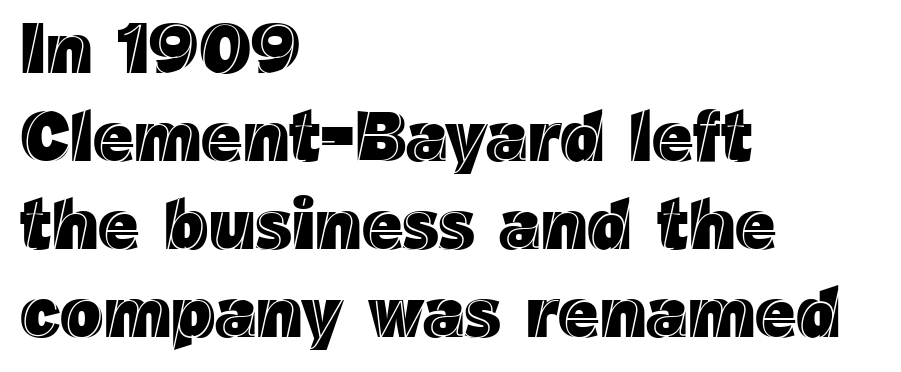
The image shows 71 px text type, upright; set left-aligned, line spacing 1.24x, normal letter spacing, not underlined; a medium x-height.
